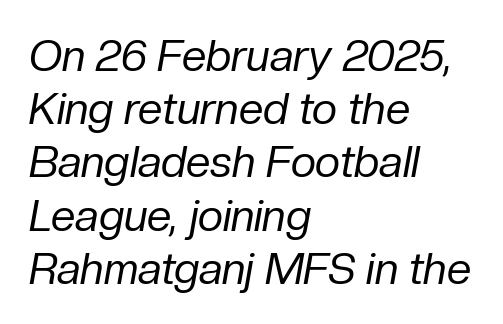
Look at the tracking — it's just the regular setting, nothing added. No letter is thick-stroked: the sample isn't bold. Is the block centered? No — it sits flush against the left margin. Slanted lettering throughout. Nobody drew a line under any word here.
